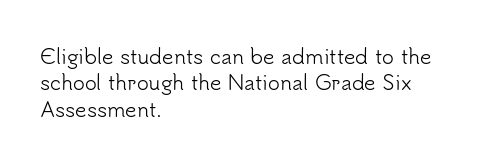
{"italic": "no", "bold": "no", "underline": "no", "align": "left", "line_spacing": "normal", "line_spacing_ratio": 1.32, "letter_spacing": "normal", "letter_spacing_em": 0.0, "glyph_px": 20}
